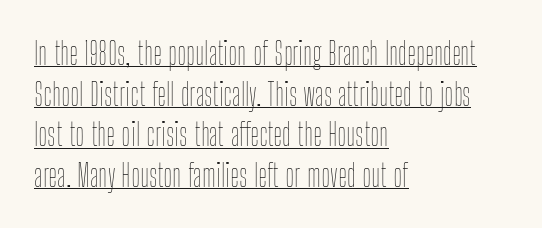
{"italic": "no", "bold": "no", "weight": "thin", "width": "condensed", "stroke_contrast": "low", "x_height": "medium", "monospaced": "no", "underline": "yes", "align": "left", "line_spacing": "normal", "line_spacing_ratio": 1.31, "letter_spacing": "normal", "letter_spacing_em": 0.0, "glyph_px": 31}
